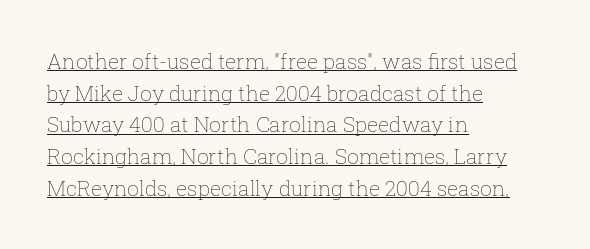
The image shows 21 px text type, upright; set left-aligned, normal line spacing (1.51x), normal letter spacing, underlined.
